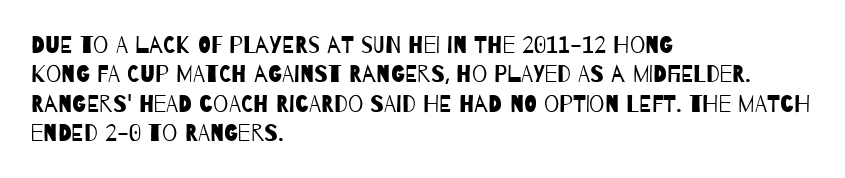
{"bold": "no", "underline": "no", "align": "left", "line_spacing_ratio": 1.22, "letter_spacing": "normal", "letter_spacing_em": 0.0, "glyph_px": 24}
